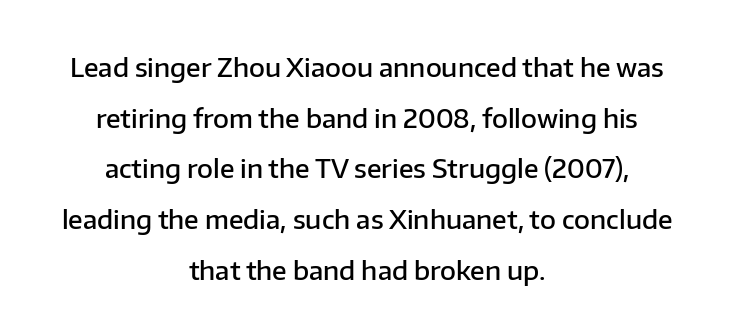
The image shows 26 px text type, upright; set centered, loose line spacing (1.95x), normal letter spacing, not underlined.
